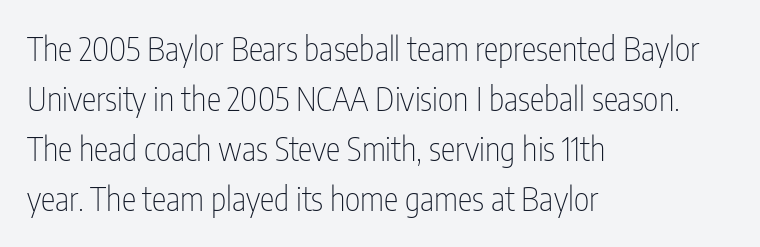
The rendering uses natural spacing where letterforms have individual widths. Descenders are the only things crossing below the line. The lines sit at an ordinary, default distance from one another. Ink coverage per letter is moderate at most. When letters stand straight like this, we call the style roman or upright.
